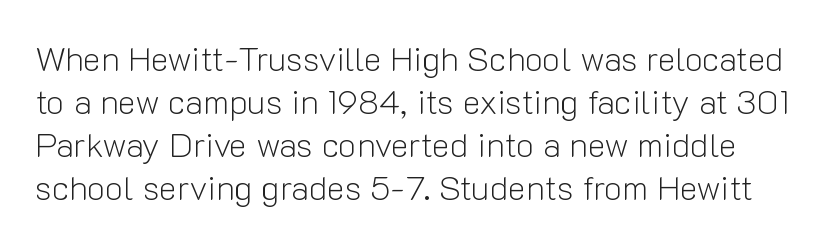
Q: Is the text bold? A: No.
Q: Is the text italic (slanted)? A: No, it is upright.
Q: Is the typeface a serif or a sans-serif typeface? A: Sans-serif.
Q: Is the text underlined? A: No.
Q: Is the spacing between letters normal or unusually wide? A: Normal.
Q: Is the spacing between lines tight, normal or loose? A: Normal.
Q: Width (condensed, normal, or wide)? A: Normal.
Q: Stroke contrast? A: Low.
Q: x-height? A: Medium.
Q: Monospaced? A: No.
